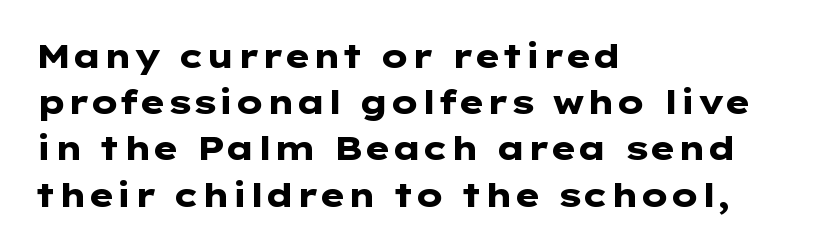
Q: Is the text bold? A: Yes.
Q: Is the text italic (slanted)? A: No, it is upright.
Q: Is the typeface a serif or a sans-serif typeface? A: Sans-serif.
Q: Is the text underlined? A: No.
Q: How is the paragraph aligned? A: Left-aligned.
Q: Is the spacing between letters normal or unusually wide? A: Normal.
Q: Is the spacing between lines tight, normal or loose? A: Normal.
Q: Width (condensed, normal, or wide)? A: Wide.
Q: Stroke contrast? A: Low.
Q: x-height? A: Medium.
